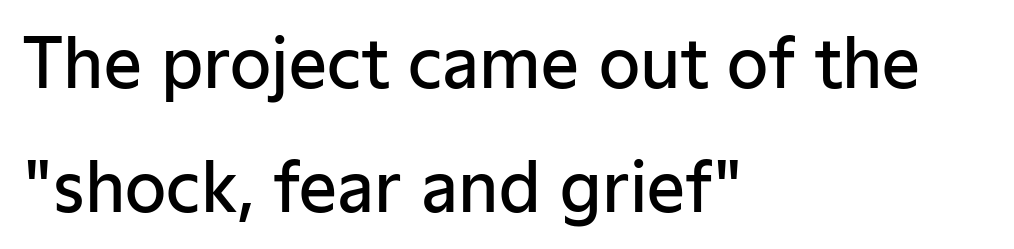
{"serif": "no", "italic": "no", "bold": "semi", "weight": "semibold", "width": "normal", "stroke_contrast": "low", "x_height": "medium", "monospaced": "no", "underline": "no", "align": "left", "line_spacing_ratio": 1.85, "letter_spacing": "normal", "letter_spacing_em": 0.0, "glyph_px": 67}
